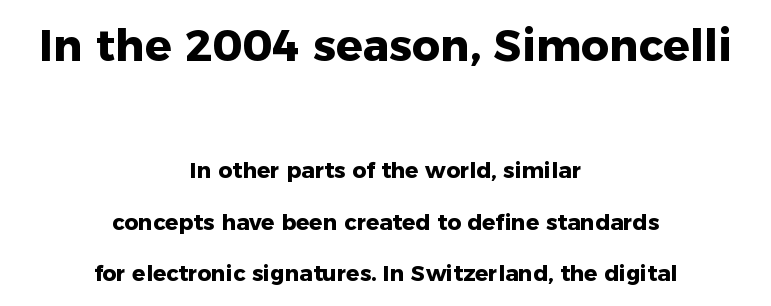
Q: Is the text bold? A: Yes.
Q: Is the text italic (slanted)? A: No, it is upright.
Q: Is the typeface a serif or a sans-serif typeface? A: Sans-serif.
Q: Is the text underlined? A: No.
Q: How is the paragraph aligned? A: Centered.
Q: Is the spacing between letters normal or unusually wide? A: Normal.
Q: Is the spacing between lines tight, normal or loose? A: Loose.
Q: Which block of text is set in a larger size, the first (top) or the second (bottom)? A: The first (top) one.
Q: Width (condensed, normal, or wide)? A: Normal.
Q: Stroke contrast? A: Low.
Q: x-height? A: Medium.
Q: Monospaced? A: No.
